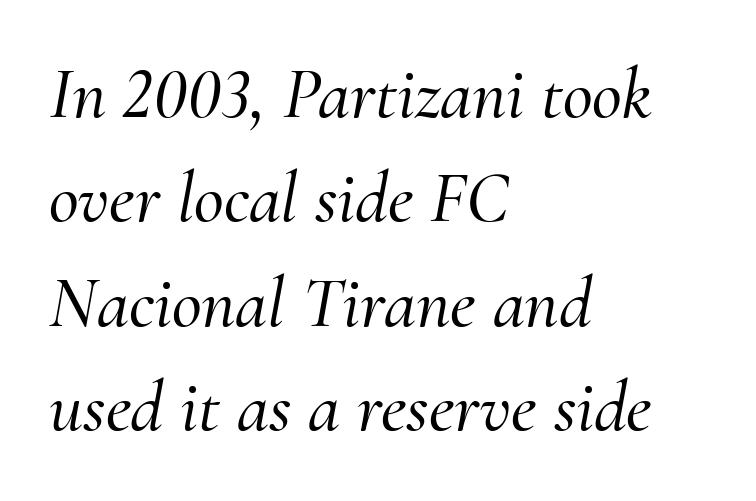
{"serif": "yes", "italic": "yes", "lean": "right", "slant_degrees": 10, "width": "normal", "stroke_contrast": "medium", "x_height": "small", "monospaced": "no", "underline": "no", "align": "left", "line_spacing": "normal", "line_spacing_ratio": 1.43, "letter_spacing": "normal", "letter_spacing_em": 0.0, "glyph_px": 73}
